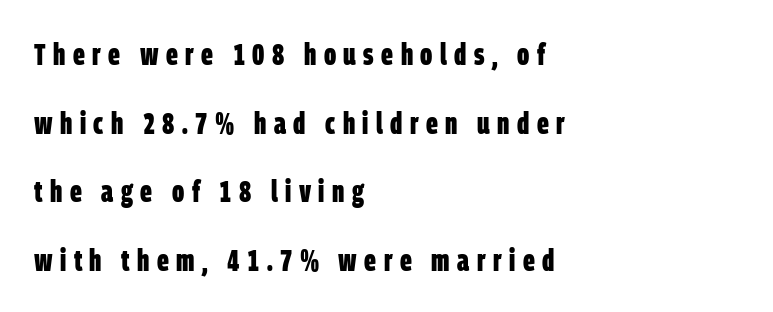
You could fit nearly another row in the gap between these rows. The letterforms stand isolated, each surrounded by extra space. Type without underlining. These lines are composed in type without serifs. Casual observation: everything's shoved over to the left. Compared with an ordinary text face, these strokes are far heavier — a full bold.
